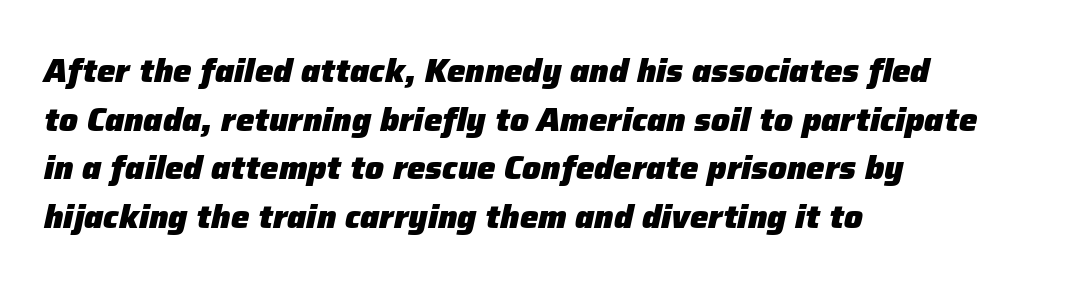
{"italic": "yes", "lean": "right", "slant_degrees": 12, "bold": "yes", "weight": "heavy", "width": "normal", "stroke_contrast": "low", "x_height": "medium", "monospaced": "no", "underline": "no", "align": "left", "line_spacing": "normal", "line_spacing_ratio": 1.47, "letter_spacing": "normal", "letter_spacing_em": 0.0, "glyph_px": 33}
